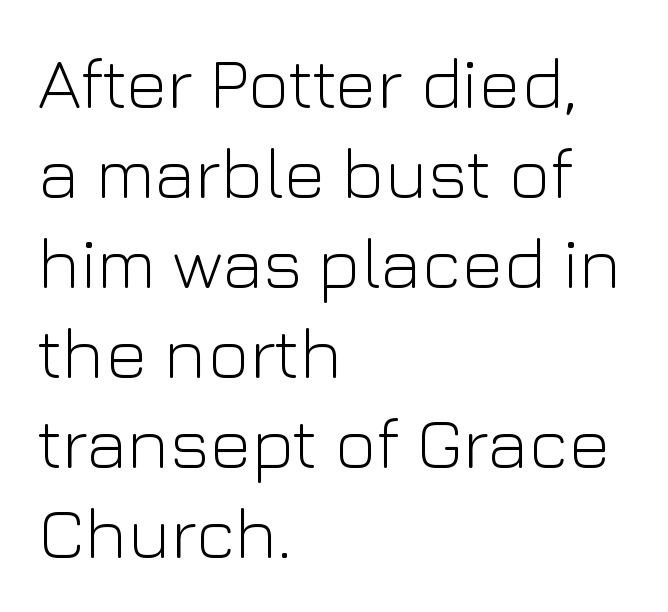
Weight: not bold — regular or lighter. The rendering uses natural spacing where letterforms have individual widths. This is the regular roman posture of the typeface. In terms of leading, this rendering sits right in the middle.
